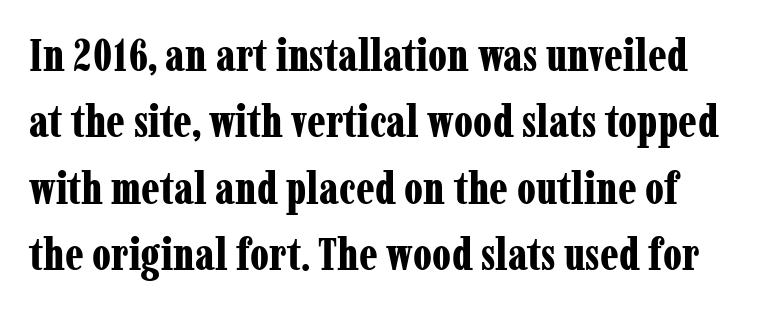
Descenders hang freely into open space. The type sits square on the baseline with zero lean. Does the leading feel generous? No, just average. Honestly, the letter spacing is just normal — you wouldn't notice it.
